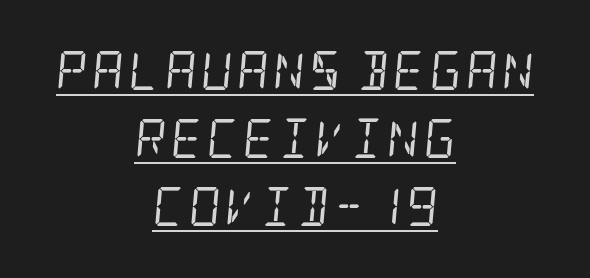
Underlining? Definitely there. Is this a heavy cut? Hardly; it is regular or lighter. Observe the lean: these are italic letterforms. Centered paragraph, ragged on both sides. The designer went with a serif here, giving each stem small feet.
